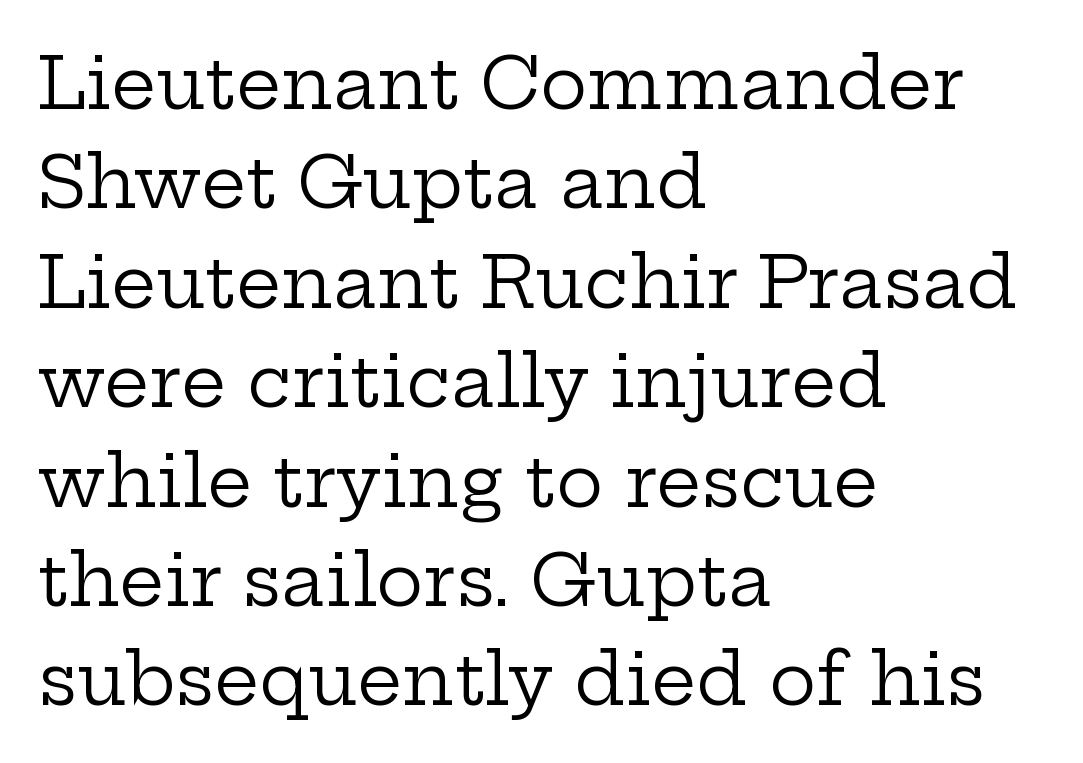
{"serif": "yes", "italic": "no", "bold": "no", "weight": "regular", "width": "wide", "stroke_contrast": "low", "x_height": "medium", "monospaced": "no", "underline": "no", "align": "left", "line_spacing": "normal", "line_spacing_ratio": 1.4, "letter_spacing": "normal", "letter_spacing_em": 0.0, "glyph_px": 71}
